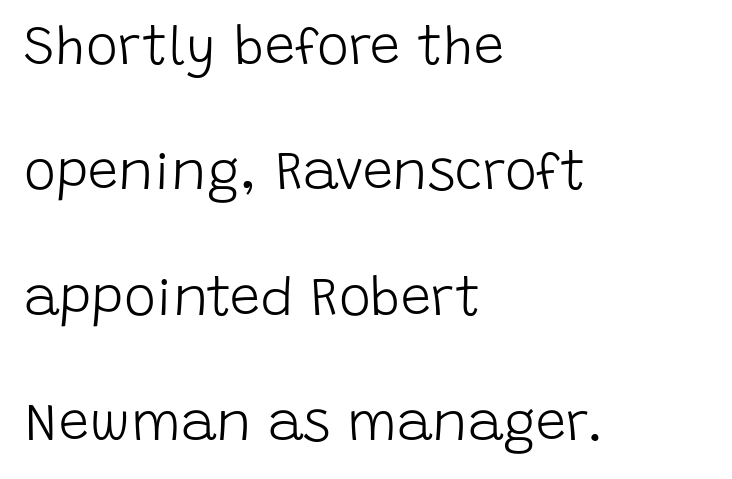
Classification — sans serif. Between one letter and the next there's only the usual sliver of space. Check under the words: just untouched page. The strokes carry an ordinary text weight at most.
